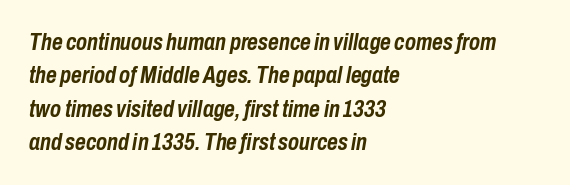
Q: Is the text bold? A: Yes.
Q: Is the text italic (slanted)? A: Yes, it leans right by about 10 degrees.
Q: Is the text underlined? A: No.
Q: How is the paragraph aligned? A: Left-aligned.
Q: Is the spacing between letters normal or unusually wide? A: Normal.
Q: Is the spacing between lines tight, normal or loose? A: Normal.
